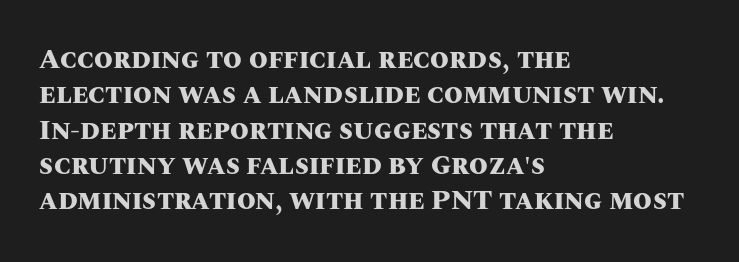
Q: Is the text bold? A: Yes.
Q: Is the text italic (slanted)? A: No, it is upright.
Q: Is the text underlined? A: No.
Q: How is the paragraph aligned? A: Left-aligned.
Q: Is the spacing between letters normal or unusually wide? A: Normal.
Q: Is the spacing between lines tight, normal or loose? A: Normal.
